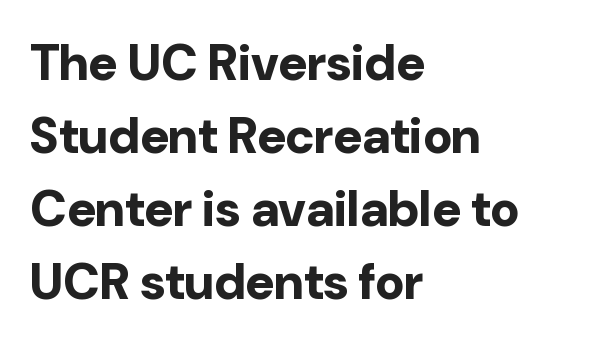
To sum up the face: it is a sans, with no serifs. Proportional: the letters do not fall into vertical columns. No italicization has been applied; the sample stays upright. Layout note: lines flush left.
